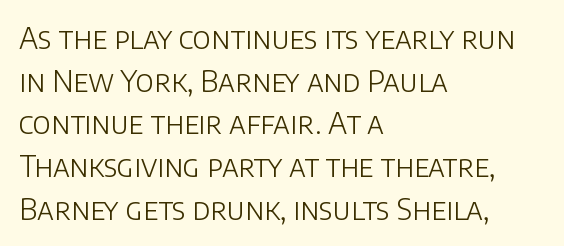
{"serif": "no", "italic": "no", "bold": "no", "weight": "light", "width": "normal", "stroke_contrast": "low", "x_height": "large", "monospaced": "no", "underline": "no", "align": "left", "line_spacing": "normal", "line_spacing_ratio": 1.47, "letter_spacing": "normal", "letter_spacing_em": 0.0, "glyph_px": 29}
